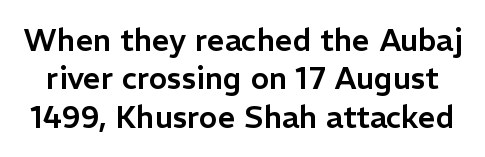
Q: Is the text italic (slanted)? A: No, it is upright.
Q: Is the typeface a serif or a sans-serif typeface? A: Sans-serif.
Q: Is the text underlined? A: No.
Q: Is the spacing between letters normal or unusually wide? A: Normal.
Q: Width (condensed, normal, or wide)? A: Normal.
Q: Stroke contrast? A: Low.
Q: x-height? A: Medium.
Q: Monospaced? A: No.
